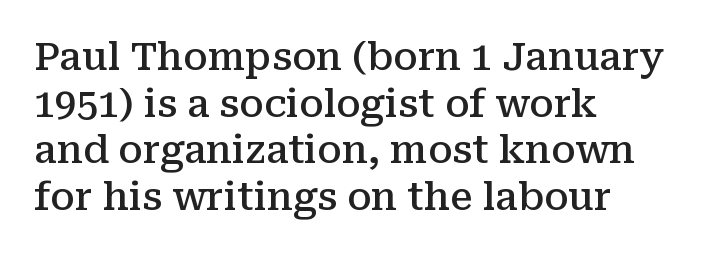
The image shows 38 px semibold serif type, upright; set left-aligned, line spacing 1.23x, normal letter spacing, not underlined; medium stroke contrast and a medium x-height.
